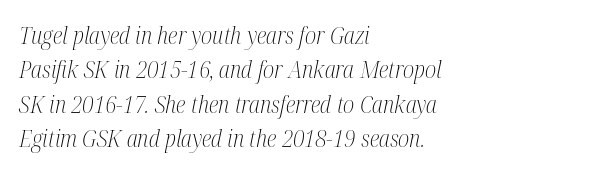
{"italic": "yes", "lean": "right", "slant_degrees": 12, "bold": "no", "underline": "no", "align": "left", "line_spacing": "normal", "line_spacing_ratio": 1.49, "letter_spacing": "normal", "letter_spacing_em": 0.0, "glyph_px": 23}
